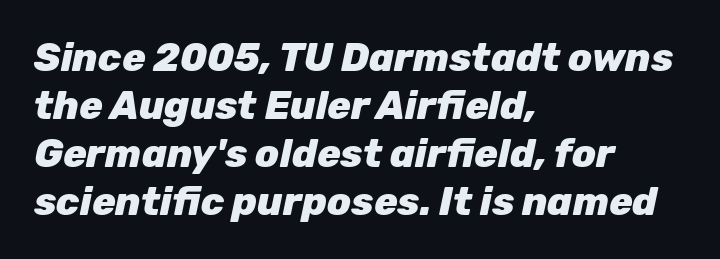
The image shows 39 px heavy type, italic (leaning right); set left-aligned, line spacing 1.23x, normal letter spacing, not underlined; low stroke contrast and a medium x-height.
